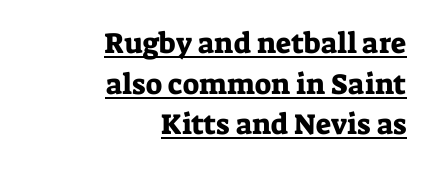
The letters advance in unequal steps, a hallmark of proportional type. Ordinary non-slanted type is in use. A serif font was chosen for this passage. The rows are spaced the way most documents space them.
